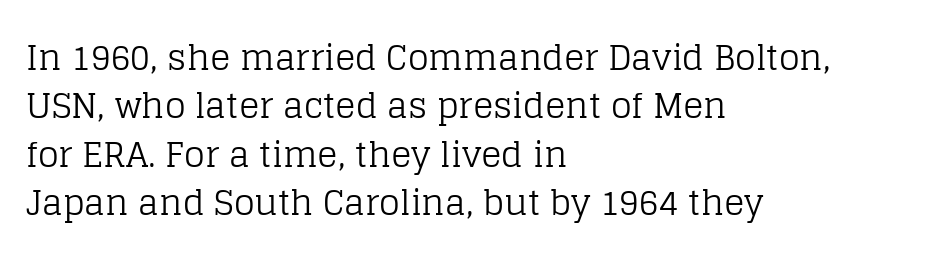
The image shows 34 px regular-weight serif type, upright; set left-aligned, normal line spacing (1.42x), normal letter spacing, not underlined; low stroke contrast and a large x-height.
